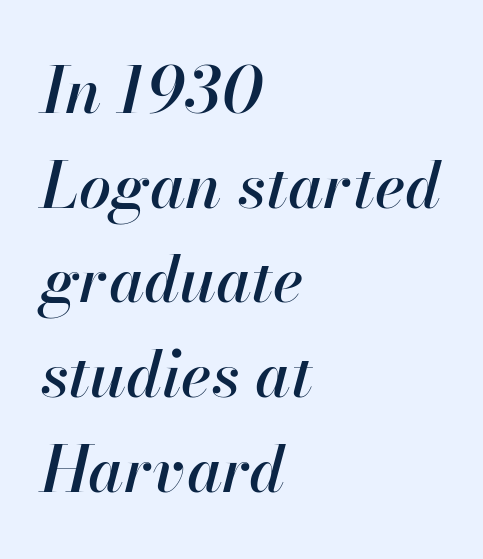
The image shows 64 px text type, italic (leaning right); set left-aligned, normal line spacing (1.48x), normal letter spacing, not underlined; high stroke contrast and a small x-height.
